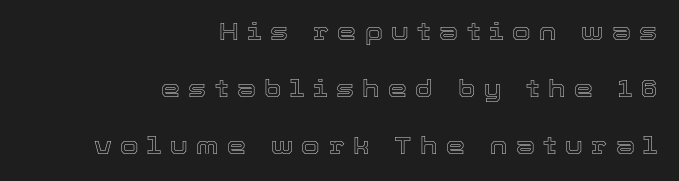
{"italic": "no", "underline": "no", "align": "right", "line_spacing": "loose", "line_spacing_ratio": 2.37, "letter_spacing": "wide", "letter_spacing_em": 0.35, "glyph_px": 24}
